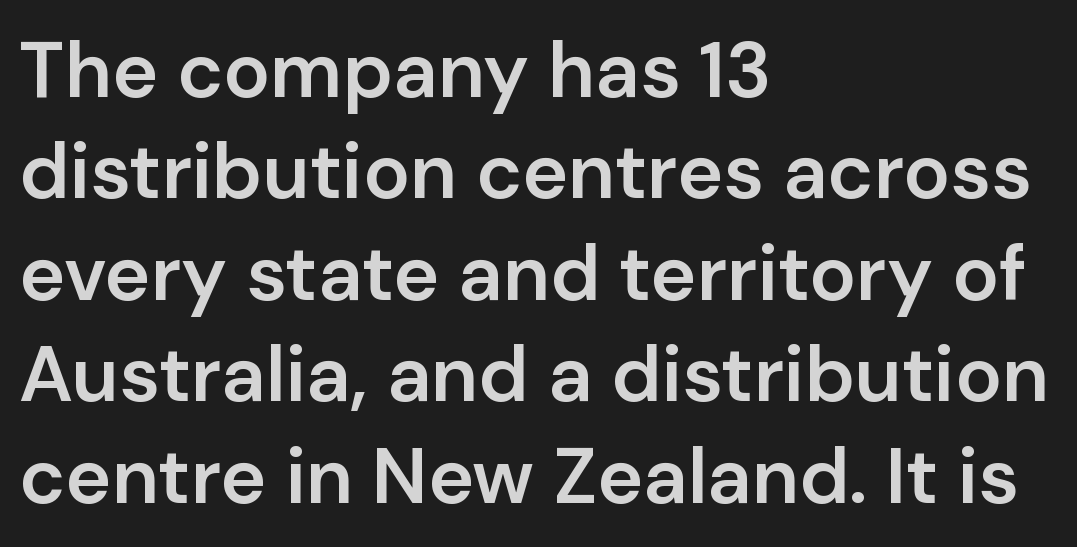
I'd call this a sans setting — the letters go barefoot. Whoever set this chose a conventional vertical rhythm. Anything drawn beneath the words? Only blank space. Does the lettering tilt? It doesn't — this is upright.
